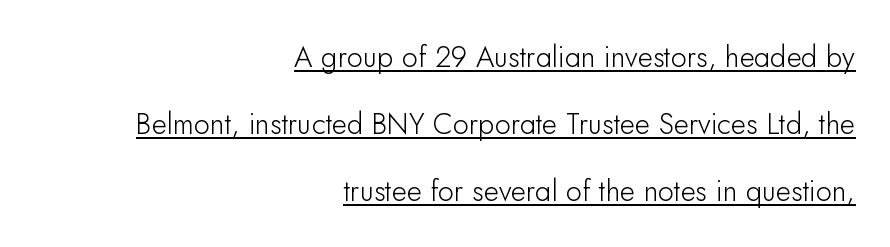
The image shows 29 px sans-serif type, upright; set right-aligned, loose line spacing (2.31x), normal letter spacing, underlined; low stroke contrast and a small x-height.
